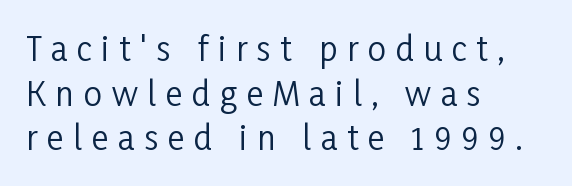
The string is rendered with underlining switched off. Every stem runs plumb, perpendicular to the baseline. Regular leading. Caption: face not bold, strokes unweighted. A typesetter would label this face a sans.
